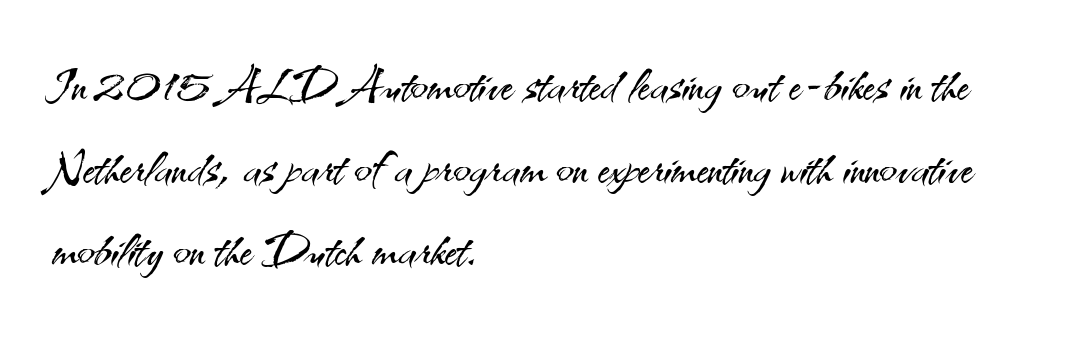
Q: Is the text bold? A: No.
Q: Is the text italic (slanted)? A: Yes.
Q: Is the typeface a serif or a sans-serif typeface? A: Sans-serif.
Q: Is the text underlined? A: No.
Q: How is the paragraph aligned? A: Left-aligned.
Q: Is the spacing between letters normal or unusually wide? A: Normal.
Q: Is the spacing between lines tight, normal or loose? A: Normal.
Q: Width (condensed, normal, or wide)? A: Normal.
Q: Stroke contrast? A: Medium.
Q: x-height? A: Small.
Q: Monospaced? A: No.
